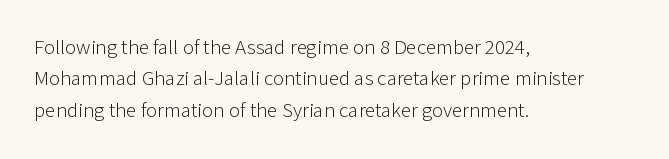
{"italic": "no", "bold": "no", "underline": "no", "align": "left", "line_spacing": "normal", "line_spacing_ratio": 1.49, "letter_spacing": "normal", "letter_spacing_em": 0.0, "glyph_px": 21}
